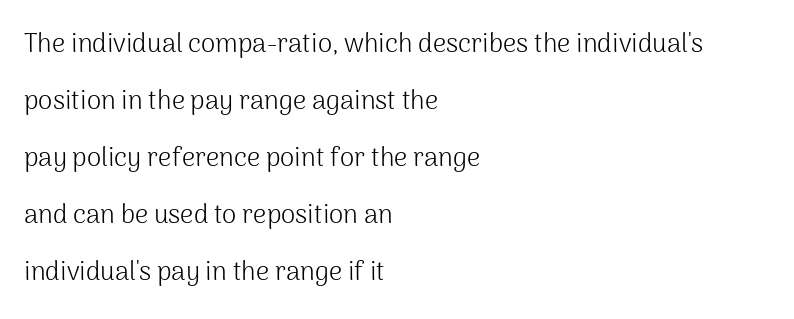
Q: Is the text bold? A: No.
Q: Is the text italic (slanted)? A: No, it is upright.
Q: Is the text underlined? A: No.
Q: How is the paragraph aligned? A: Left-aligned.
Q: Is the spacing between letters normal or unusually wide? A: Normal.
Q: Is the spacing between lines tight, normal or loose? A: Loose.
